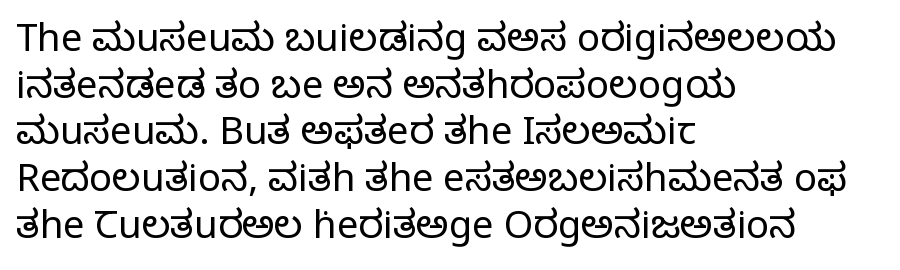
Q: Is the text bold? A: No.
Q: Is the text italic (slanted)? A: No, it is upright.
Q: Is the typeface a serif or a sans-serif typeface? A: Serif.
Q: Is the text underlined? A: No.
Q: How is the paragraph aligned? A: Left-aligned.
Q: Is the spacing between letters normal or unusually wide? A: Normal.
Q: Width (condensed, normal, or wide)? A: Normal.
Q: Stroke contrast? A: Low.
Q: x-height? A: Large.
Q: Monospaced? A: No.
